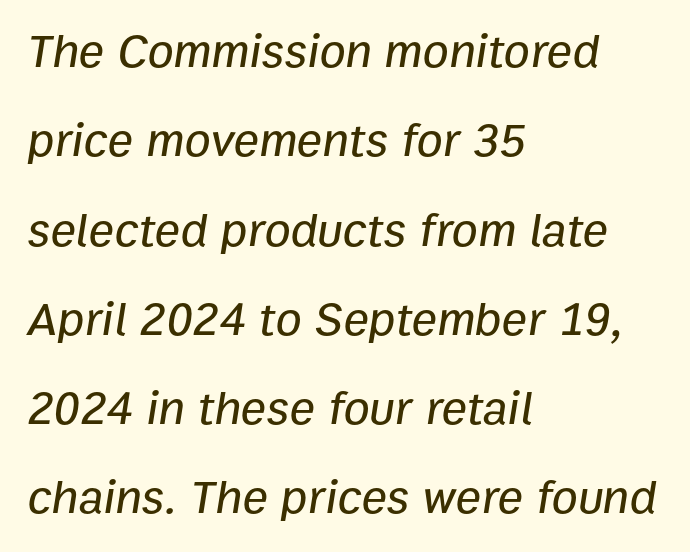
Plain, unruled lines of type. The type is set solid horizontally, with unmodified tracking. Proportional: the letters do not fall into vertical columns. Quick note: italic. Line starts are locked; line ends wander.
